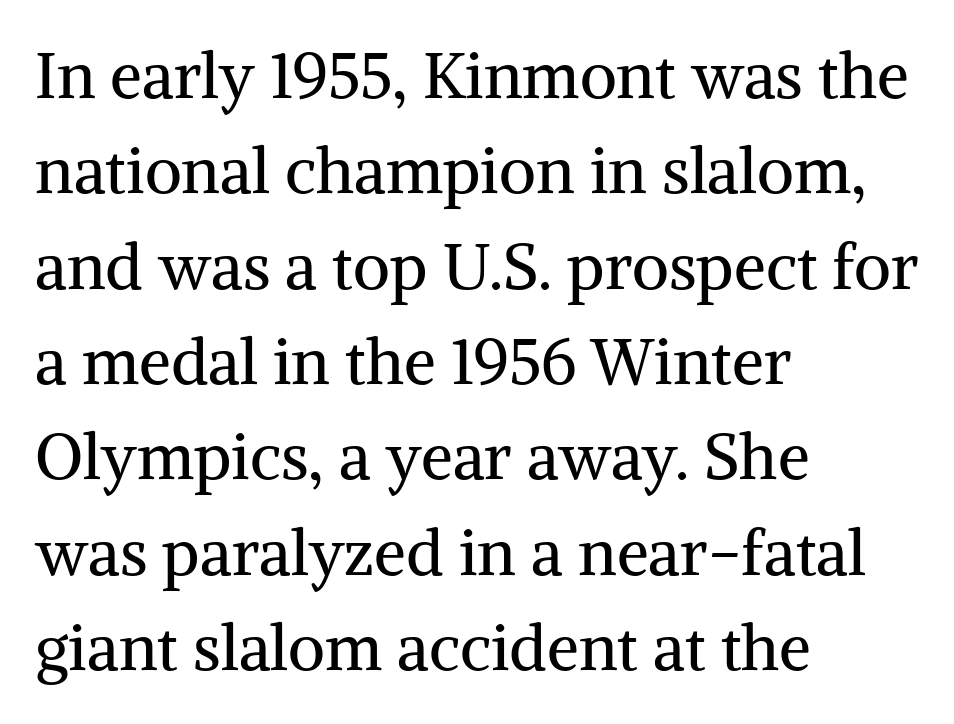
Casual observation: everything's shoved over to the left. The baseline area is clear. You can tell it's not italic because the verticals are truly vertical. This reads as an unemphasized weight, regular at the heaviest. Type style note: has serifs. Short note: letters normally spaced.
